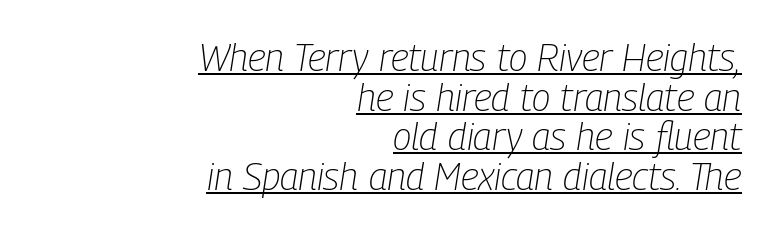
The image shows 38 px light, condensed type, italic (leaning right); set right-aligned, tight line spacing (1.04x), normal letter spacing, underlined; low stroke contrast and a medium x-height.
